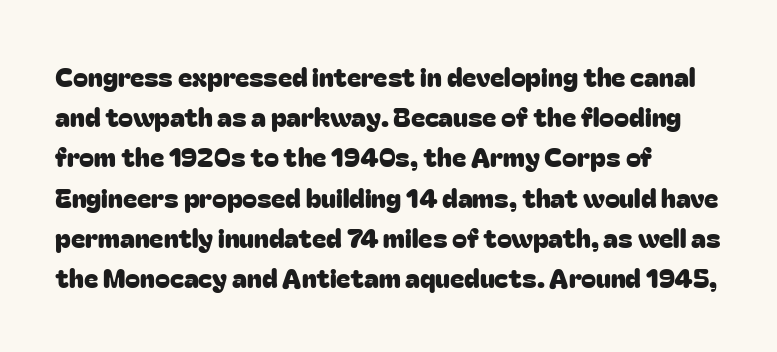
Q: Is the text italic (slanted)? A: No, it is upright.
Q: Is the text underlined? A: No.
Q: How is the paragraph aligned? A: Left-aligned.
Q: Is the spacing between letters normal or unusually wide? A: Normal.
Q: Is the spacing between lines tight, normal or loose? A: Normal.
